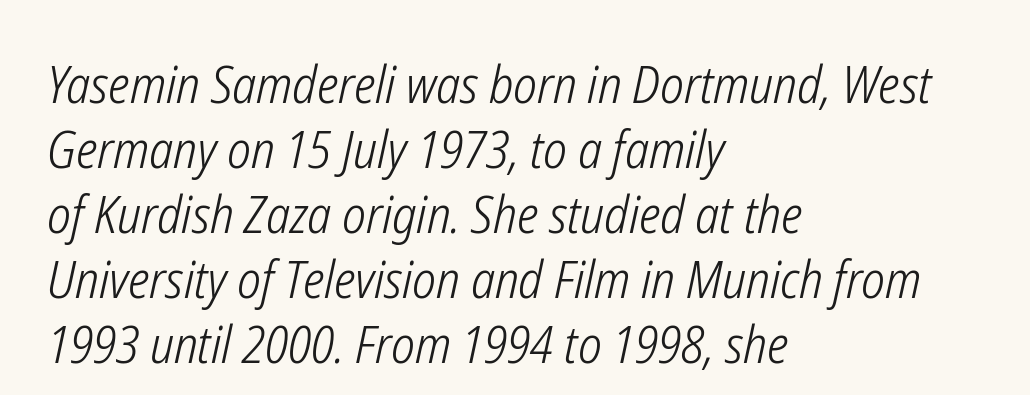
Q: Is the text bold? A: No.
Q: Is the text italic (slanted)? A: Yes, it leans right by about 12 degrees.
Q: Is the text underlined? A: No.
Q: How is the paragraph aligned? A: Left-aligned.
Q: Is the spacing between letters normal or unusually wide? A: Normal.
Q: Is the spacing between lines tight, normal or loose? A: Normal.
Q: Width (condensed, normal, or wide)? A: Condensed.
Q: Stroke contrast? A: Low.
Q: x-height? A: Medium.
Q: Monospaced? A: No.
